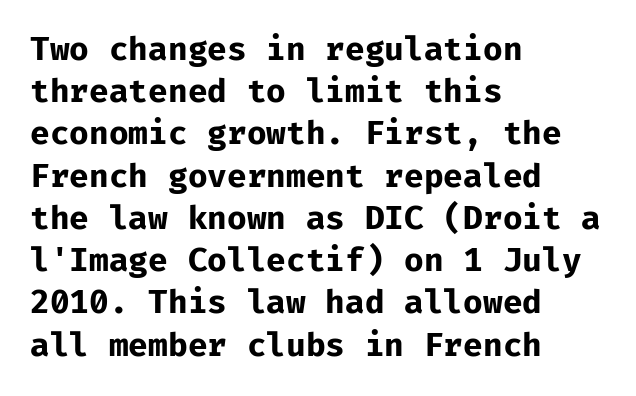
Q: Is the text bold? A: Yes.
Q: Is the text italic (slanted)? A: No, it is upright.
Q: Is the typeface a serif or a sans-serif typeface? A: Sans-serif.
Q: Is the text underlined? A: No.
Q: How is the paragraph aligned? A: Left-aligned.
Q: Is the spacing between letters normal or unusually wide? A: Normal.
Q: Is the spacing between lines tight, normal or loose? A: Normal.
Q: Width (condensed, normal, or wide)? A: Normal.
Q: Stroke contrast? A: Low.
Q: x-height? A: Medium.
Q: Monospaced? A: Yes.
